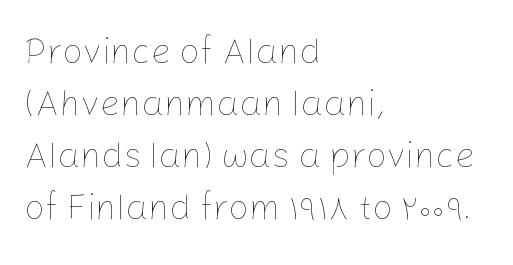
{"italic": "no", "bold": "no", "weight": "thin", "width": "normal", "stroke_contrast": "low", "x_height": "medium", "monospaced": "no", "underline": "no", "align": "left", "line_spacing": "normal", "line_spacing_ratio": 1.44, "letter_spacing": "normal", "letter_spacing_em": 0.0, "glyph_px": 36}
